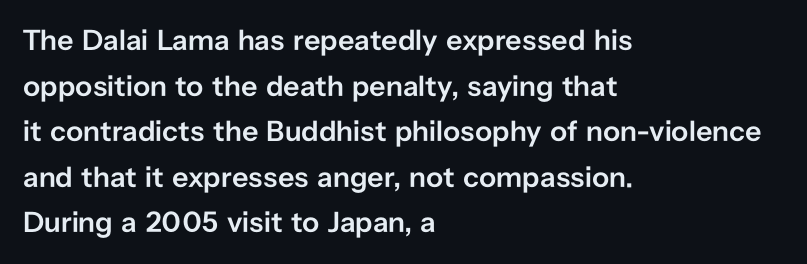
The image shows 29 px semibold sans-serif type, upright; set left-aligned, normal line spacing (1.57x), normal letter spacing, not underlined; low stroke contrast and a medium x-height.
